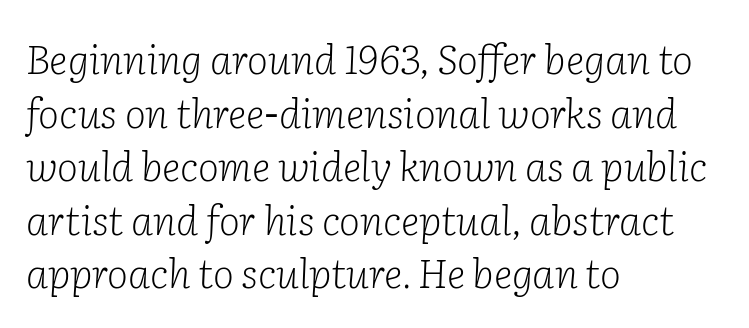
Descender tails drop into unmarked territory. Does the leading feel generous? No, just average. The typesetting does not lean heavy: it is not bold. Italic: yes, the glyphs are oblique.
